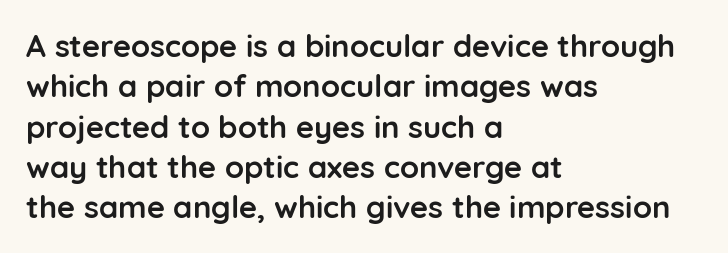
Q: Is the text bold? A: Yes.
Q: Is the text italic (slanted)? A: No, it is upright.
Q: Is the typeface a serif or a sans-serif typeface? A: Sans-serif.
Q: Is the text underlined? A: No.
Q: How is the paragraph aligned? A: Left-aligned.
Q: Is the spacing between letters normal or unusually wide? A: Normal.
Q: Is the spacing between lines tight, normal or loose? A: Normal.
Q: Width (condensed, normal, or wide)? A: Normal.
Q: Stroke contrast? A: Low.
Q: x-height? A: Medium.
Q: Monospaced? A: No.
